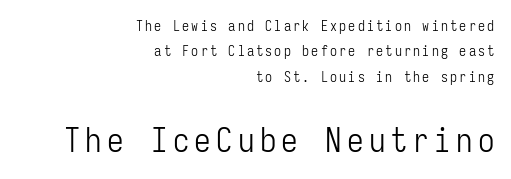
The image shows 33 px light, condensed sans-serif type, upright, monospaced; set right-aligned, line spacing 1.82x, not underlined; the second (bottom) block is 2.36x larger; low stroke contrast and a medium x-height.
